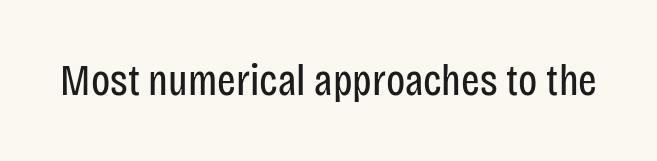
{"serif": "no", "italic": "no", "bold": "no", "weight": "regular", "width": "condensed", "stroke_contrast": "low", "x_height": "large", "monospaced": "no", "underline": "no", "letter_spacing": "normal", "letter_spacing_em": 0.0, "glyph_px": 44}
